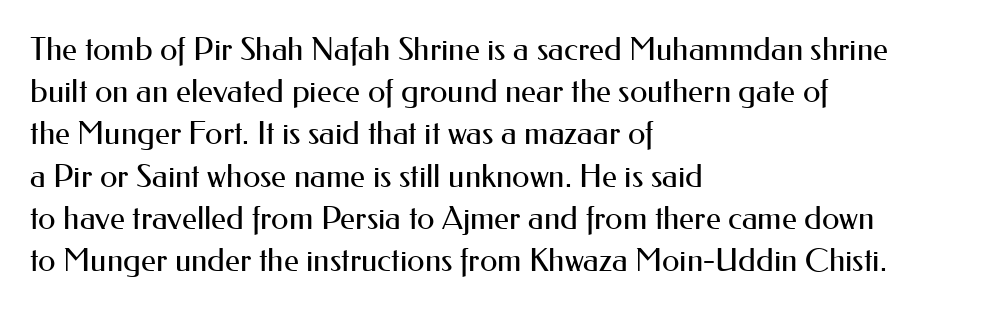
{"serif": "no", "italic": "no", "bold": "no", "weight": "regular", "width": "normal", "stroke_contrast": "medium", "x_height": "small", "monospaced": "no", "underline": "no", "align": "left", "line_spacing": "normal", "line_spacing_ratio": 1.32, "letter_spacing": "normal", "letter_spacing_em": 0.0, "glyph_px": 32}
